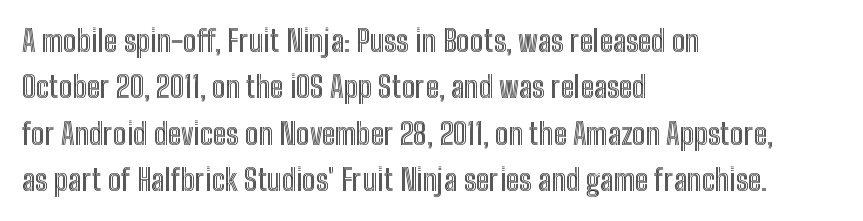
The rendering uses a moderate line-height, typical for paragraphs. The passage shown is typed in a proportional face where columns would drift. Words appear dense and cohesive because spacing is normal. This sample uses an upright cut, with every glyph sitting square on the baseline. Rule under the text: the space is simply empty.
